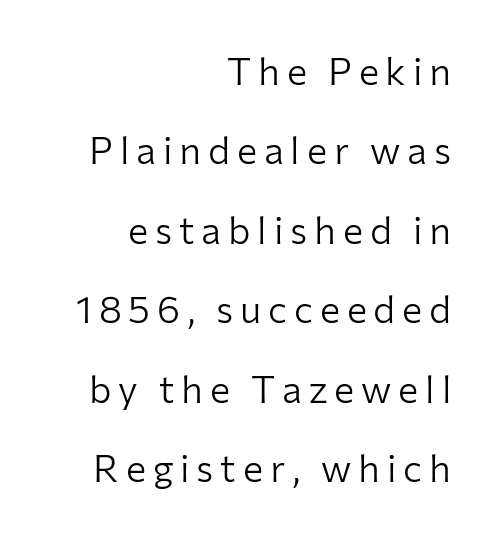
Alignment: flush right. Check where the strokes stop: nothing finishes them off — pure sans. Leading: increased. Summary of weight: not heavy and not bold. Italic? Not at all — the glyphs are vertical.
